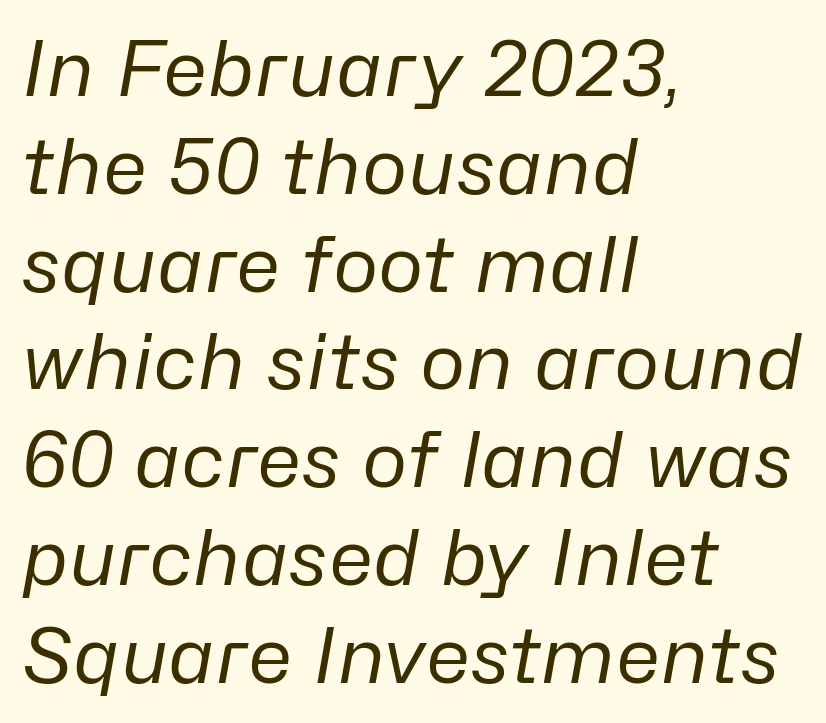
In CSS terms this would be text-align: left. Is the letter spacing exaggerated? No — it looks like the ordinary default. Is this a fixed-width face? No — the glyphs have proportional, varying widths. The space between consecutive lines is moderate.
